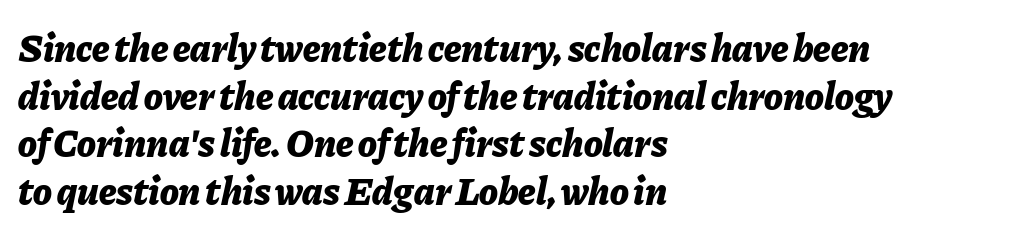
{"italic": "yes", "lean": "right", "slant_degrees": 11, "bold": "yes", "weight": "bold", "width": "normal", "stroke_contrast": "low", "x_height": "medium", "monospaced": "no", "underline": "no", "align": "left", "line_spacing_ratio": 1.22, "letter_spacing": "normal", "letter_spacing_em": 0.0, "glyph_px": 39}
